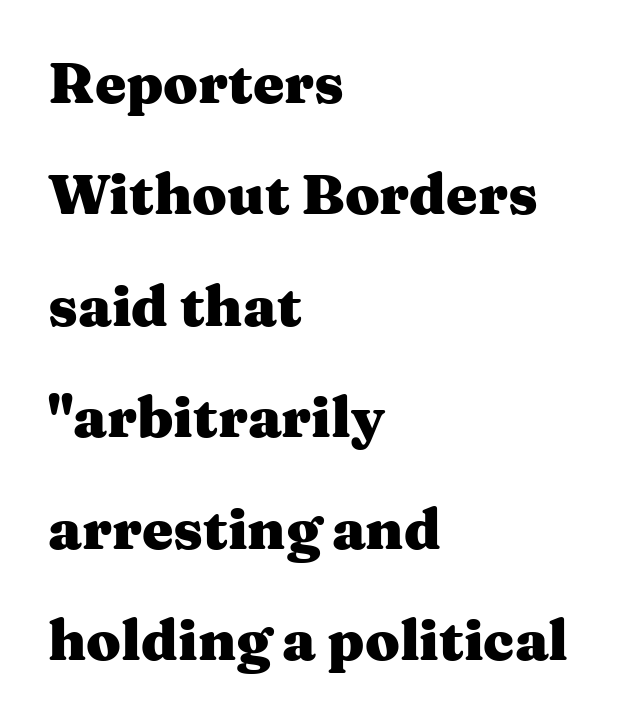
Spacing between characters is what you'd get straight out of the box. Each letter keeps its own natural width here, so spacing adapts to shape. The letters carry serifs — small finishing strokes at the ends of their stems. These lines stand farther apart than default settings would place them.
